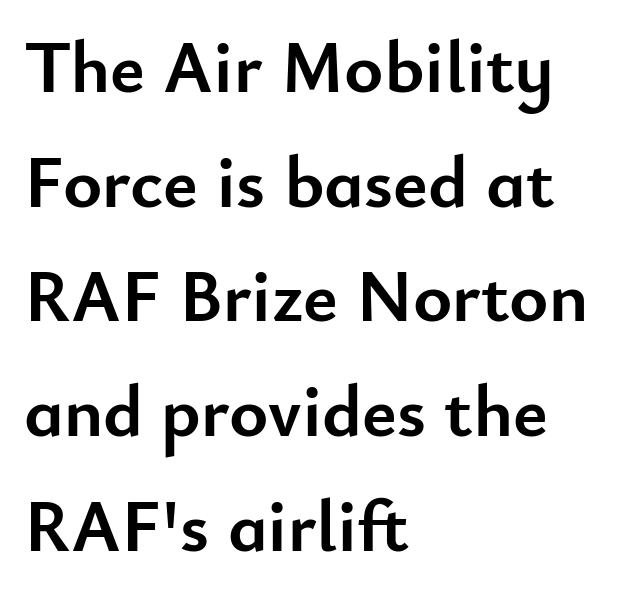
Q: Is the text bold? A: Yes.
Q: Is the text italic (slanted)? A: No, it is upright.
Q: Is the typeface a serif or a sans-serif typeface? A: Sans-serif.
Q: Is the text underlined? A: No.
Q: How is the paragraph aligned? A: Left-aligned.
Q: Is the spacing between letters normal or unusually wide? A: Normal.
Q: Is the spacing between lines tight, normal or loose? A: Normal.
Q: Width (condensed, normal, or wide)? A: Normal.
Q: Stroke contrast? A: Low.
Q: x-height? A: Small.
Q: Monospaced? A: No.
